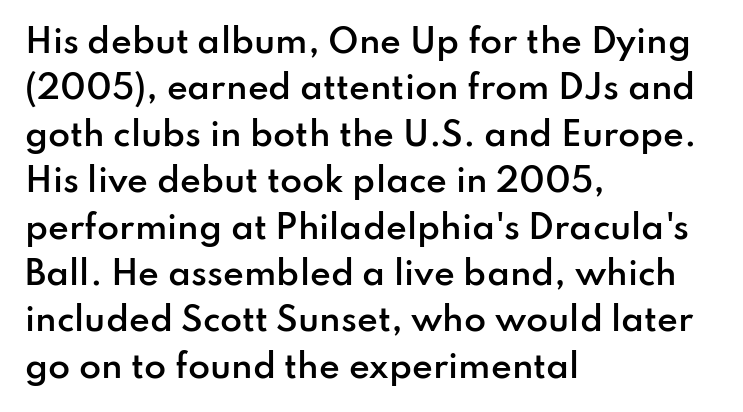
The image shows 32 px semibold sans-serif type, upright; set left-aligned, normal line spacing (1.45x), normal letter spacing, not underlined; low stroke contrast and a small x-height.
